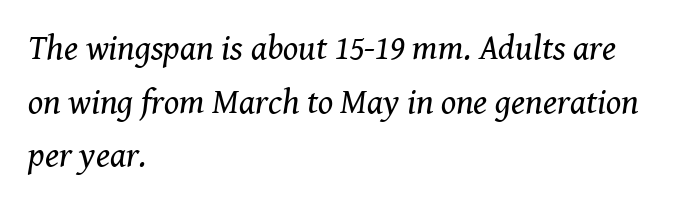
The image shows 35 px regular-weight serif type, italic (leaning right); set left-aligned, normal line spacing (1.53x), normal letter spacing, not underlined; medium stroke contrast and a medium x-height.
